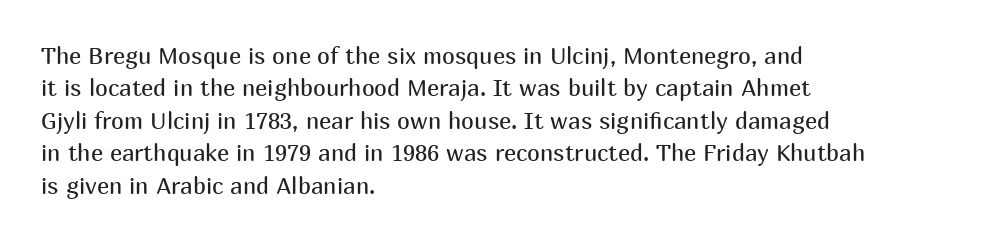
Q: Is the text bold? A: No.
Q: Is the text italic (slanted)? A: No, it is upright.
Q: Is the text underlined? A: No.
Q: How is the paragraph aligned? A: Left-aligned.
Q: Is the spacing between letters normal or unusually wide? A: Normal.
Q: Is the spacing between lines tight, normal or loose? A: Normal.
